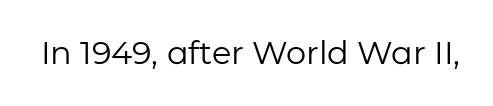
{"serif": "no", "italic": "no", "bold": "no", "weight": "regular", "width": "normal", "stroke_contrast": "low", "x_height": "medium", "monospaced": "no", "underline": "no", "letter_spacing": "normal", "letter_spacing_em": 0.0, "glyph_px": 32}
